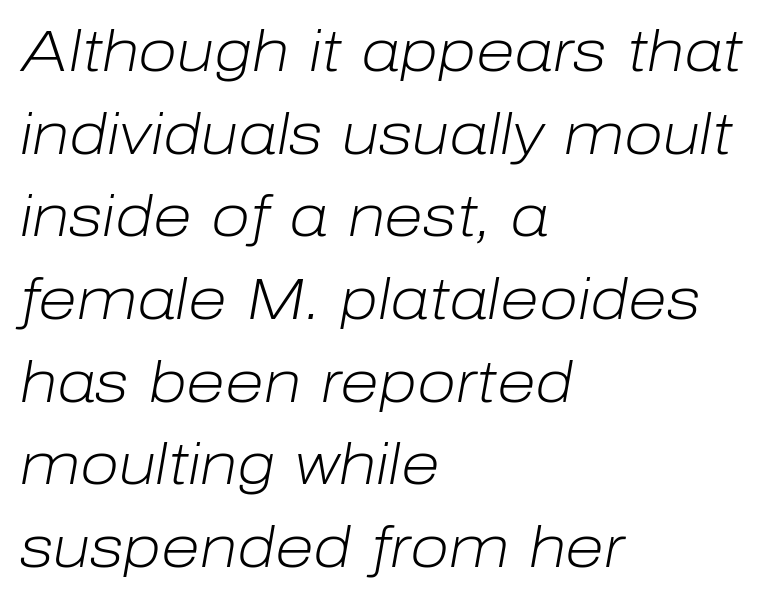
Q: Is the text bold? A: No.
Q: Is the text italic (slanted)? A: Yes, it leans right by about 10 degrees.
Q: Is the text underlined? A: No.
Q: How is the paragraph aligned? A: Left-aligned.
Q: Is the spacing between letters normal or unusually wide? A: Normal.
Q: Is the spacing between lines tight, normal or loose? A: Normal.
Q: Width (condensed, normal, or wide)? A: Normal.
Q: Stroke contrast? A: Low.
Q: x-height? A: Medium.
Q: Monospaced? A: No.
